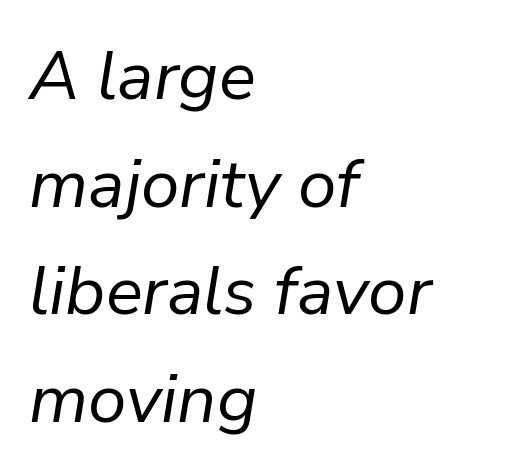
The image shows 69 px regular-weight type, italic (leaning right); set left-aligned, normal line spacing (1.56x), normal letter spacing, not underlined; low stroke contrast and a medium x-height.
